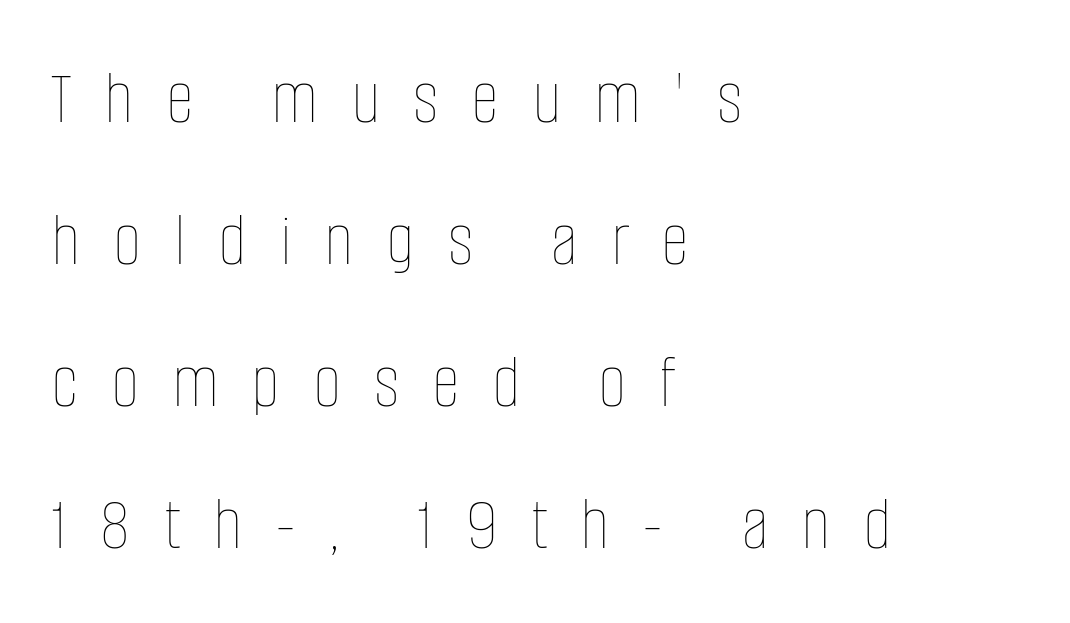
The image shows 78 px thin, condensed type, upright; set left-aligned, line spacing 1.82x, unusually wide letter spacing (+0.42 em), not underlined; low stroke contrast and a large x-height.
